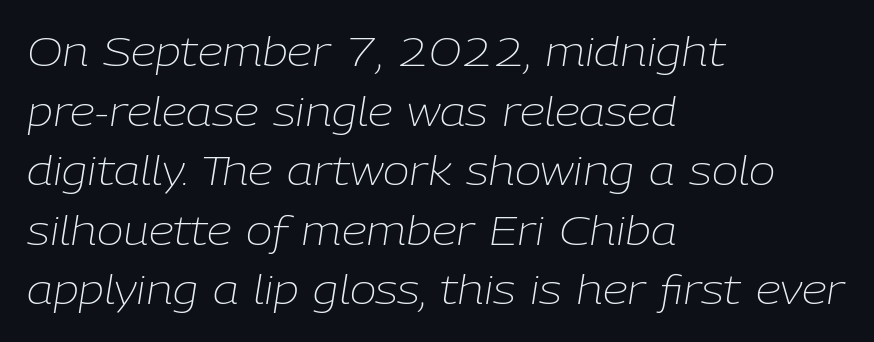
{"italic": "yes", "lean": "right", "slant_degrees": 9, "bold": "no", "weight": "light", "width": "normal", "stroke_contrast": "low", "x_height": "medium", "monospaced": "no", "underline": "no", "align": "left", "line_spacing": "normal", "line_spacing_ratio": 1.49, "letter_spacing": "normal", "letter_spacing_em": 0.0, "glyph_px": 40}
